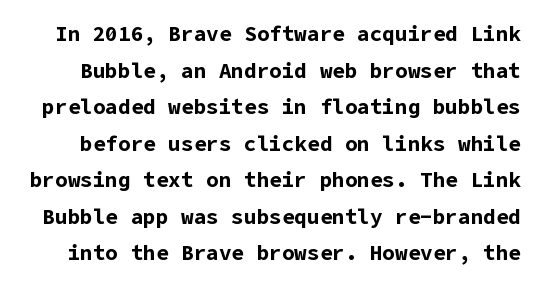
Q: Is the text bold? A: Yes.
Q: Is the text italic (slanted)? A: No, it is upright.
Q: Is the text underlined? A: No.
Q: Is the spacing between letters normal or unusually wide? A: Normal.
